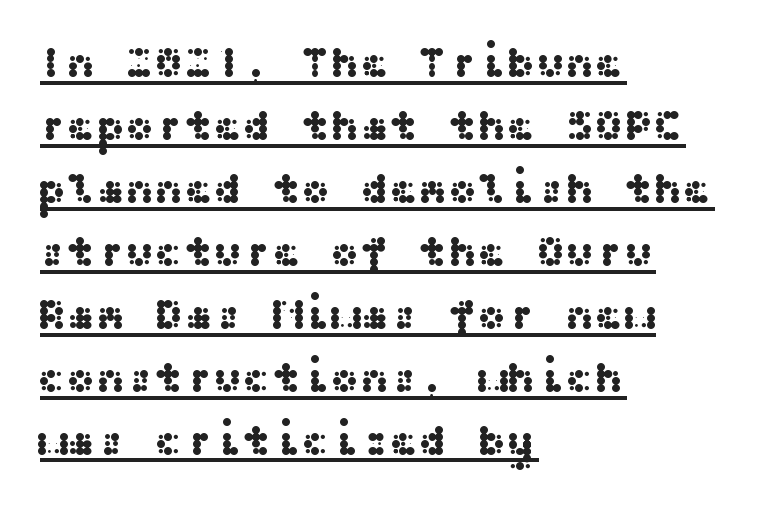
The image shows 44 px wide sans-serif type, upright; set left-aligned, normal line spacing (1.43x), normal letter spacing, underlined; medium stroke contrast and a medium x-height.
